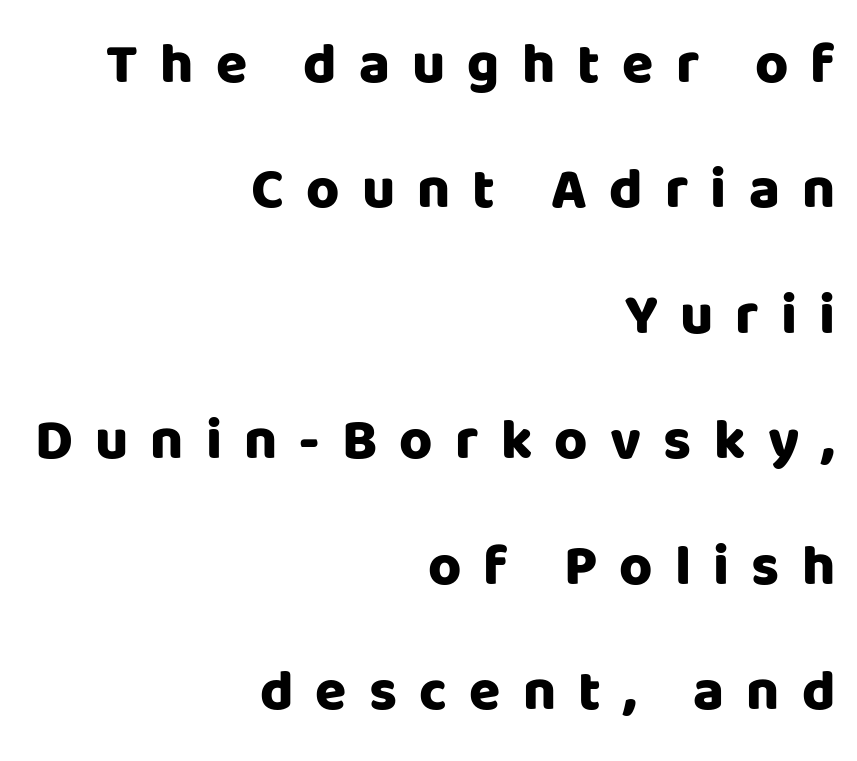
Q: Is the text bold? A: Yes.
Q: Is the text italic (slanted)? A: No, it is upright.
Q: Is the typeface a serif or a sans-serif typeface? A: Sans-serif.
Q: Is the text underlined? A: No.
Q: How is the paragraph aligned? A: Right-aligned.
Q: Is the spacing between letters normal or unusually wide? A: Unusually wide.
Q: Is the spacing between lines tight, normal or loose? A: Loose.
Q: Width (condensed, normal, or wide)? A: Normal.
Q: Stroke contrast? A: Low.
Q: x-height? A: Large.
Q: Monospaced? A: No.
